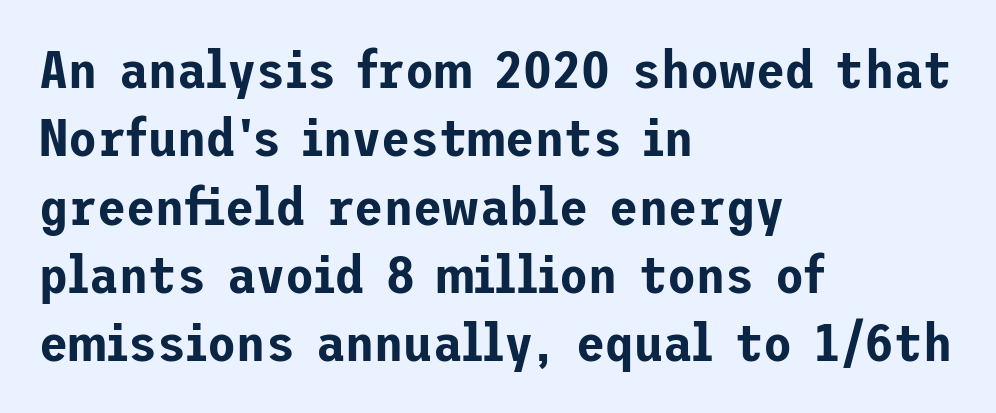
{"serif": "no", "italic": "no", "width": "normal", "stroke_contrast": "low", "x_height": "medium", "underline": "no", "align": "left", "line_spacing": "normal", "line_spacing_ratio": 1.29, "letter_spacing": "normal", "letter_spacing_em": 0.0, "glyph_px": 53}
